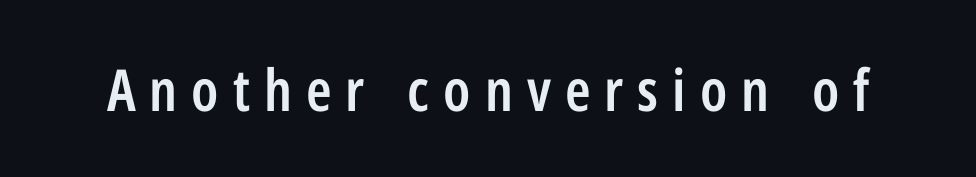
The image shows 58 px semibold, condensed sans-serif type, upright; set unusually wide letter spacing (+0.24 em), not underlined; low stroke contrast and a medium x-height.
